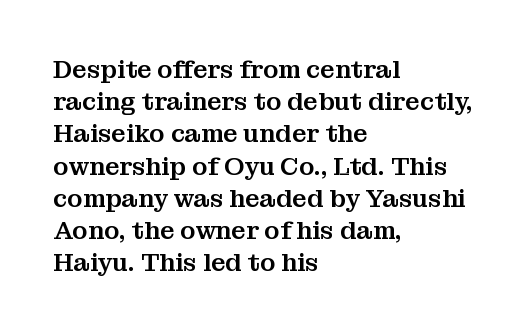
Q: Is the text italic (slanted)? A: No, it is upright.
Q: Is the text underlined? A: No.
Q: How is the paragraph aligned? A: Left-aligned.
Q: Is the spacing between letters normal or unusually wide? A: Normal.
Q: Is the spacing between lines tight, normal or loose? A: Normal.
